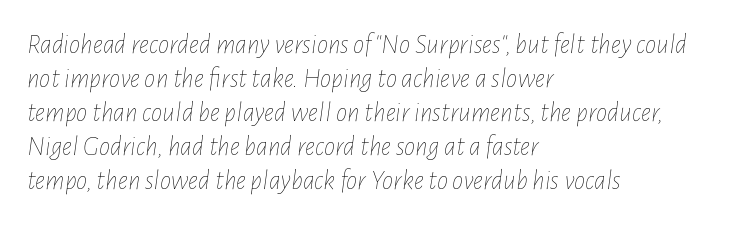
{"italic": "yes", "lean": "right", "slant_degrees": 7, "bold": "no", "weight": "thin", "width": "condensed", "stroke_contrast": "low", "x_height": "medium", "monospaced": "no", "underline": "no", "align": "left", "line_spacing_ratio": 1.21, "letter_spacing": "normal", "letter_spacing_em": 0.0, "glyph_px": 28}
